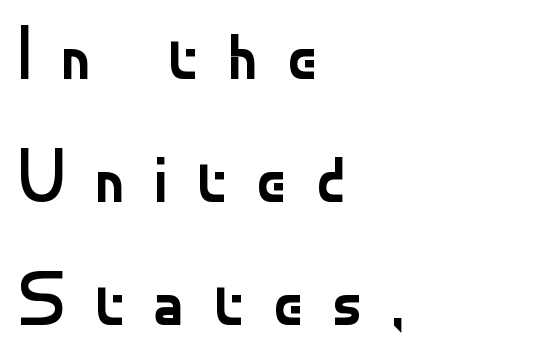
{"serif": "no", "italic": "no", "bold": "no", "weight": "regular", "width": "normal", "stroke_contrast": "low", "x_height": "small", "monospaced": "no", "underline": "no", "align": "left", "line_spacing": "normal", "line_spacing_ratio": 1.66, "letter_spacing": "wide", "letter_spacing_em": 0.38, "glyph_px": 74}
